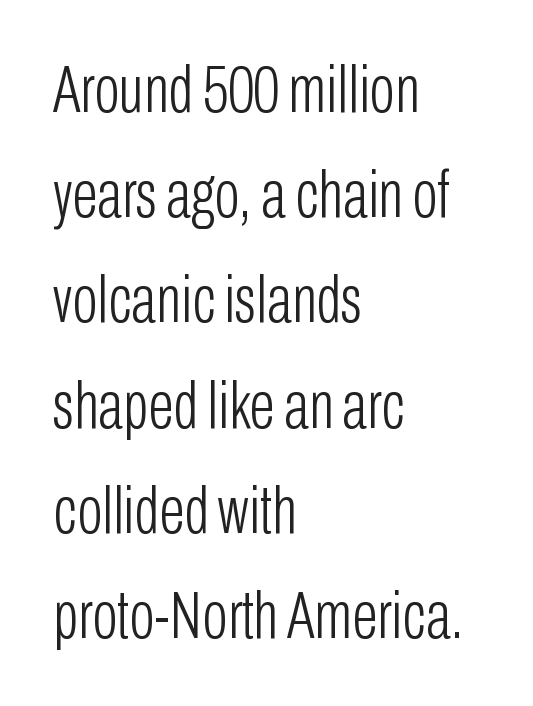
The image shows 67 px light, condensed sans-serif type, upright; set left-aligned, normal line spacing (1.57x), normal letter spacing, not underlined; low stroke contrast and a medium x-height.
